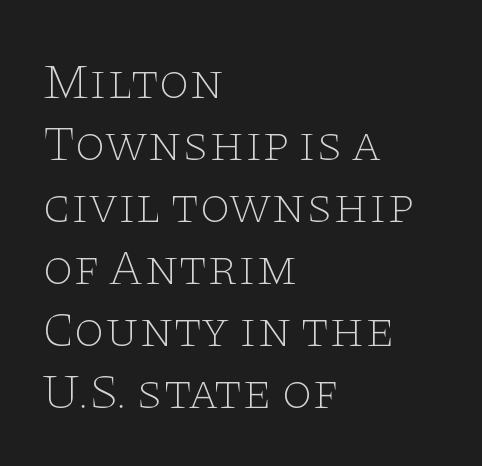
{"serif": "yes", "italic": "no", "bold": "no", "weight": "thin", "width": "wide", "stroke_contrast": "low", "x_height": "large", "monospaced": "no", "underline": "no", "align": "left", "line_spacing_ratio": 1.24, "letter_spacing": "normal", "letter_spacing_em": 0.0, "glyph_px": 50}
